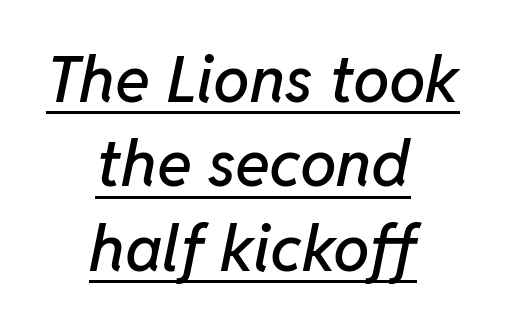
Q: Is the text italic (slanted)? A: Yes, it leans right by about 11 degrees.
Q: Is the text underlined? A: Yes.
Q: How is the paragraph aligned? A: Centered.
Q: Is the spacing between letters normal or unusually wide? A: Normal.
Q: Is the spacing between lines tight, normal or loose? A: Normal.
Q: Width (condensed, normal, or wide)? A: Normal.
Q: Stroke contrast? A: Low.
Q: x-height? A: Medium.
Q: Monospaced? A: No.
